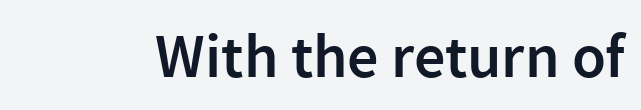
Q: Is the text bold? A: Semi-bold.
Q: Is the text italic (slanted)? A: No, it is upright.
Q: Is the typeface a serif or a sans-serif typeface? A: Sans-serif.
Q: Is the text underlined? A: No.
Q: Is the spacing between letters normal or unusually wide? A: Normal.
Q: Width (condensed, normal, or wide)? A: Normal.
Q: x-height? A: Medium.
Q: Monospaced? A: No.
